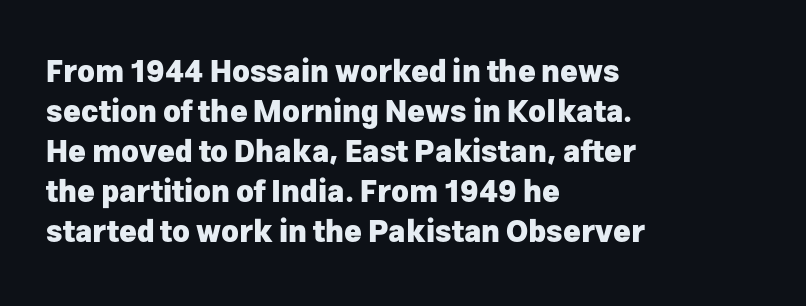
The image shows 30 px heavy sans-serif type, upright; set left-aligned, normal line spacing (1.33x), normal letter spacing, not underlined; low stroke contrast and a medium x-height.
